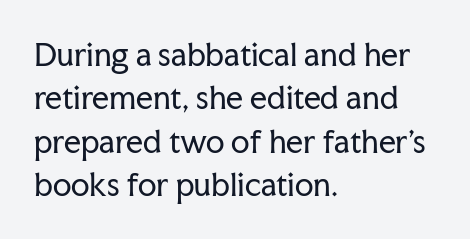
Q: Is the text bold? A: No.
Q: Is the text italic (slanted)? A: No, it is upright.
Q: Is the typeface a serif or a sans-serif typeface? A: Serif.
Q: Is the text underlined? A: No.
Q: How is the paragraph aligned? A: Left-aligned.
Q: Is the spacing between letters normal or unusually wide? A: Normal.
Q: Is the spacing between lines tight, normal or loose? A: Normal.
Q: Width (condensed, normal, or wide)? A: Normal.
Q: Stroke contrast? A: Low.
Q: x-height? A: Medium.
Q: Monospaced? A: No.
